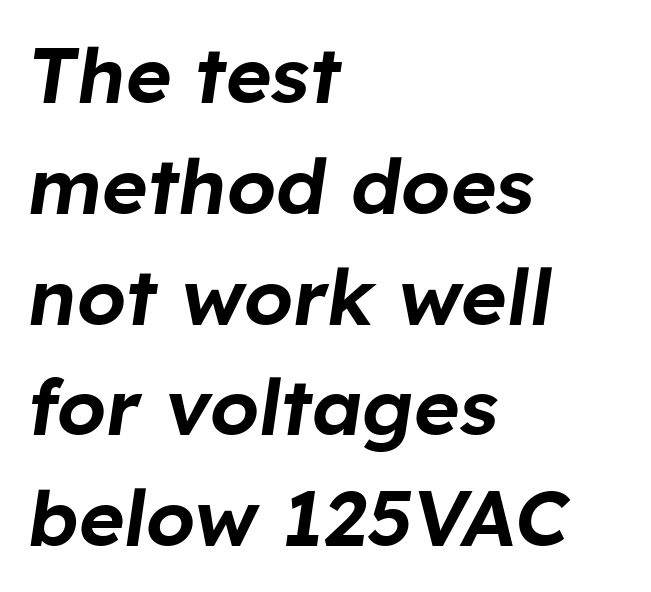
Q: Is the text italic (slanted)? A: Yes, it leans right by about 8 degrees.
Q: Is the text underlined? A: No.
Q: How is the paragraph aligned? A: Left-aligned.
Q: Is the spacing between letters normal or unusually wide? A: Normal.
Q: Is the spacing between lines tight, normal or loose? A: Normal.
Q: Width (condensed, normal, or wide)? A: Normal.
Q: Stroke contrast? A: Low.
Q: x-height? A: Medium.
Q: Monospaced? A: No.
